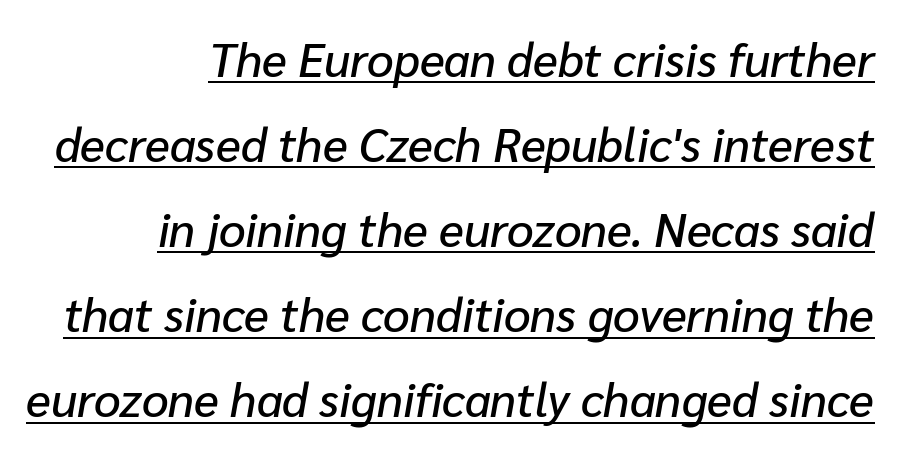
{"italic": "yes", "lean": "right", "slant_degrees": 10, "width": "normal", "stroke_contrast": "low", "x_height": "medium", "monospaced": "no", "underline": "yes", "align": "right", "line_spacing_ratio": 1.81, "letter_spacing": "normal", "letter_spacing_em": 0.0, "glyph_px": 47}
